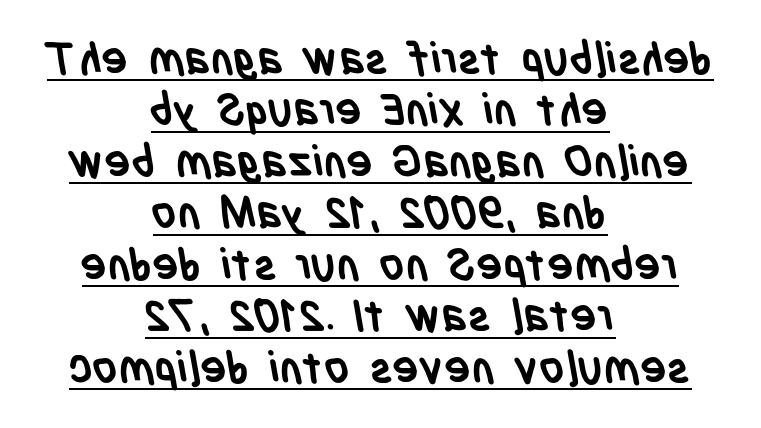
The image shows 44 px semibold, condensed sans-serif type; set centered, line spacing 1.17x, normal letter spacing, underlined; low stroke contrast and a large x-height.
